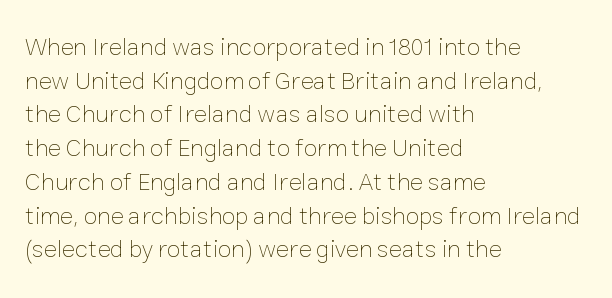
{"italic": "no", "bold": "no", "underline": "no", "align": "left", "line_spacing": "normal", "line_spacing_ratio": 1.35, "letter_spacing": "normal", "letter_spacing_em": 0.0, "glyph_px": 25}
